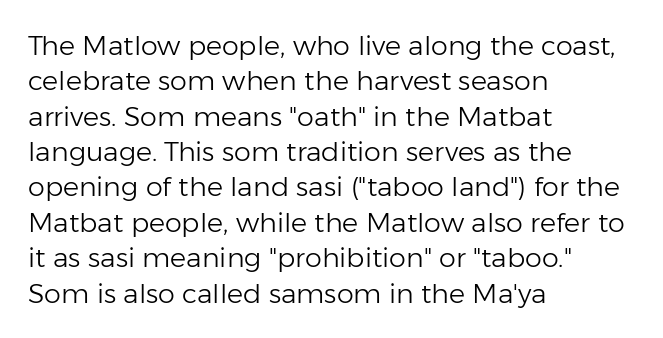
Q: Is the text bold? A: No.
Q: Is the text italic (slanted)? A: No, it is upright.
Q: Is the text underlined? A: No.
Q: How is the paragraph aligned? A: Left-aligned.
Q: Is the spacing between letters normal or unusually wide? A: Normal.
Q: Is the spacing between lines tight, normal or loose? A: Normal.
